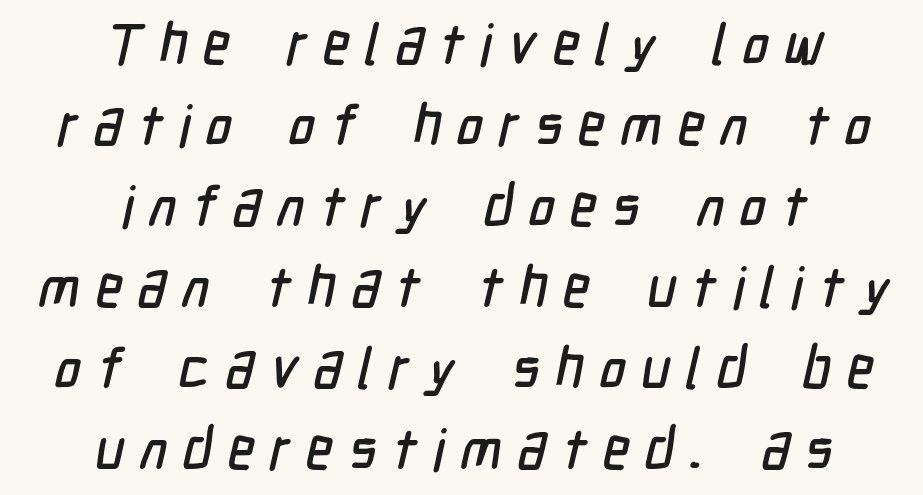
The image shows 57 px condensed sans-serif type; set centered, normal line spacing (1.42x), unusually wide letter spacing (+0.27 em), not underlined; low stroke contrast and a medium x-height.
